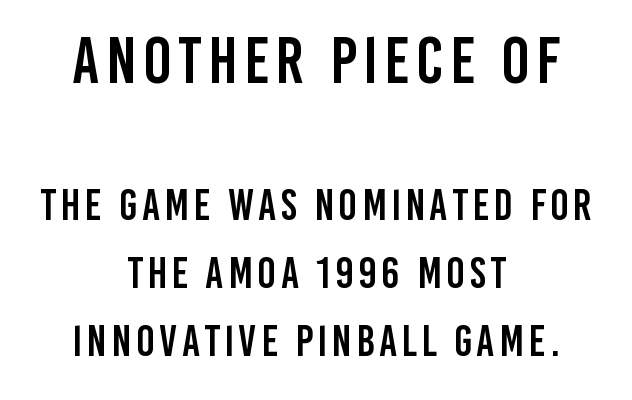
{"serif": "no", "italic": "no", "width": "condensed", "stroke_contrast": "low", "x_height": "large", "monospaced": "no", "underline": "no", "align": "center", "line_spacing": "normal", "line_spacing_ratio": 1.54, "larger_block": "first", "size_ratio": 1.5, "glyph_px": 66}
